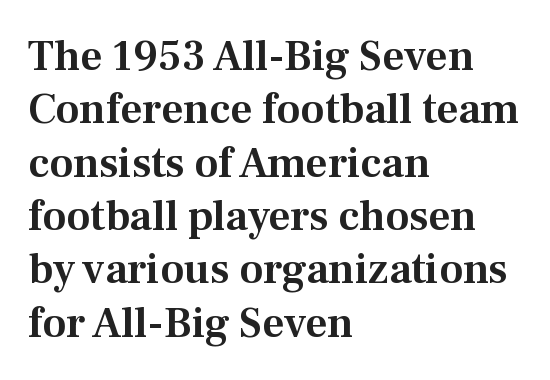
This rendering uses left alignment, leaving the right contour irregular. Character widths vary here, with narrow letters taking less room than wide ones. Posture: vertical. The letterforms sit shoulder to shoulder at normal distance. Decoration check: the copy has no underline.
